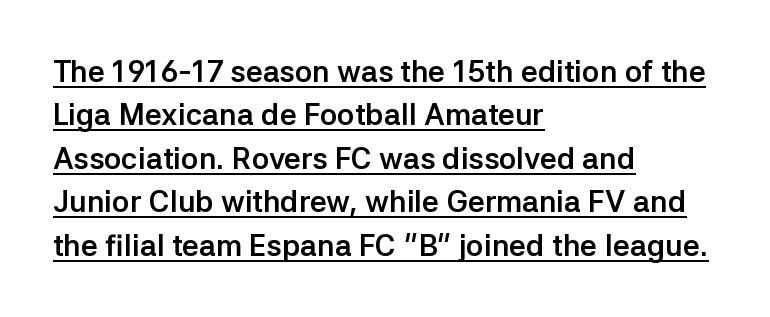
The image shows 30 px semibold sans-serif type, upright; set left-aligned, normal line spacing (1.45x), normal letter spacing, underlined; low stroke contrast and a medium x-height.
